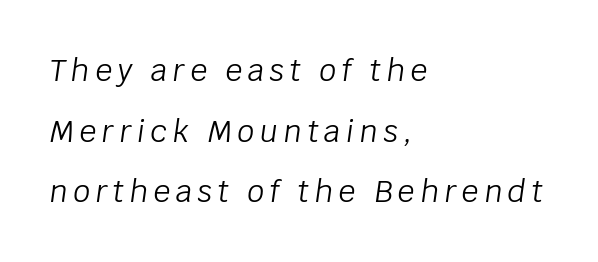
The image shows 30 px light type, italic (leaning right); set left-aligned, loose line spacing (2.02x), not underlined; low stroke contrast and a large x-height.
